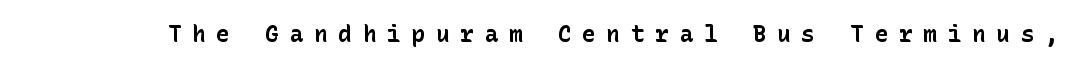
Q: Is the text bold? A: Yes.
Q: Is the text italic (slanted)? A: No, it is upright.
Q: Is the text underlined? A: No.
Q: Is the spacing between letters normal or unusually wide? A: Unusually wide.
